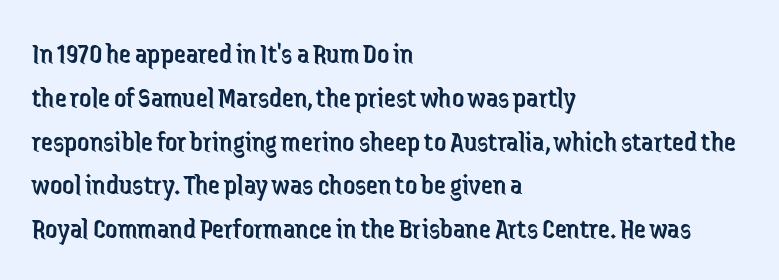
This rendering uses left alignment, leaving the right contour irregular. The designer left line spacing at the default. If you drew a line through each stem, it would be perfectly vertical. Spacing verdict: proportional, widths tailored to each character. Lines of text with bare space underneath.
